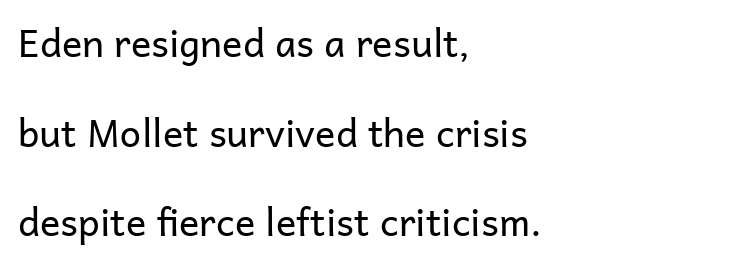
The image shows 38 px regular-weight sans-serif type, upright; set left-aligned, loose line spacing (2.36x), normal letter spacing, not underlined; low stroke contrast and a medium x-height.
